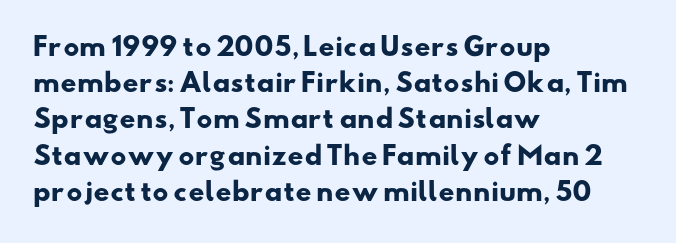
Q: Is the text bold? A: Yes.
Q: Is the text underlined? A: No.
Q: How is the paragraph aligned? A: Left-aligned.
Q: Is the spacing between letters normal or unusually wide? A: Normal.
Q: Is the spacing between lines tight, normal or loose? A: Normal.
